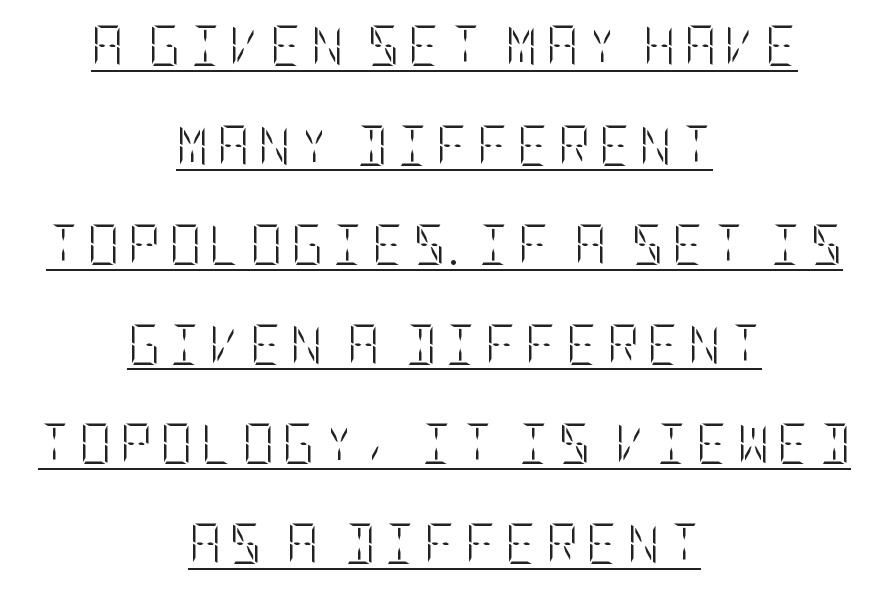
Stroke mass is kept to a normal reading level or below. This is the regular roman posture of the typeface. The string is rendered with underlining switched on. Is the block centered? Yes — each line is placed symmetrically about the middle.
